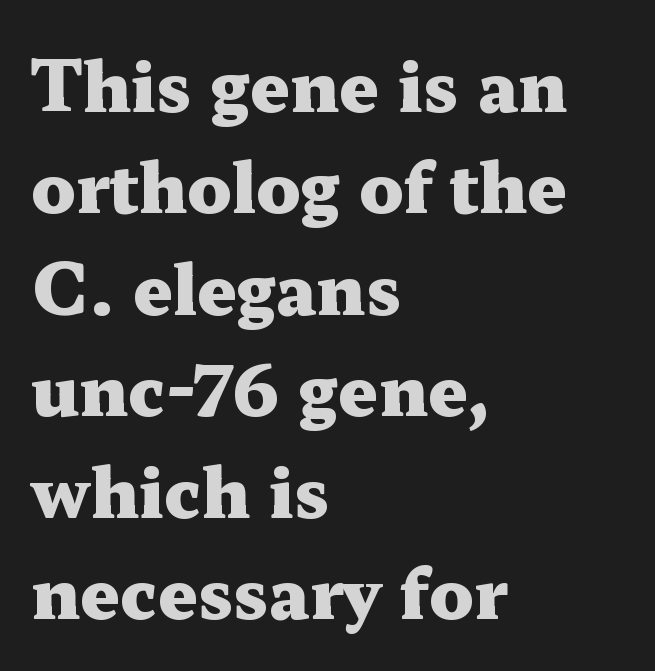
Check under the words: just untouched page. Students, note that the glyphs here touch the page at normal intervals. Old-style or modern, the face here clearly has serifs. If you drew a ruler down the left edge, every line would touch it.
